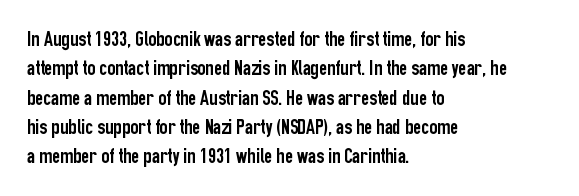
{"italic": "no", "underline": "no", "align": "left", "line_spacing": "normal", "line_spacing_ratio": 1.33, "letter_spacing": "normal", "letter_spacing_em": 0.0, "glyph_px": 22}
